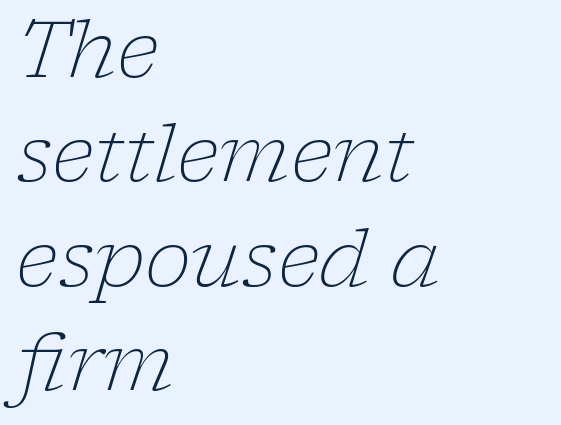
Q: Is the text bold? A: No.
Q: Is the text italic (slanted)? A: Yes, it leans right by about 17 degrees.
Q: Is the typeface a serif or a sans-serif typeface? A: Serif.
Q: Is the text underlined? A: No.
Q: How is the paragraph aligned? A: Left-aligned.
Q: Is the spacing between letters normal or unusually wide? A: Normal.
Q: Is the spacing between lines tight, normal or loose? A: Normal.
Q: Width (condensed, normal, or wide)? A: Normal.
Q: Stroke contrast? A: Low.
Q: x-height? A: Medium.
Q: Monospaced? A: No.
